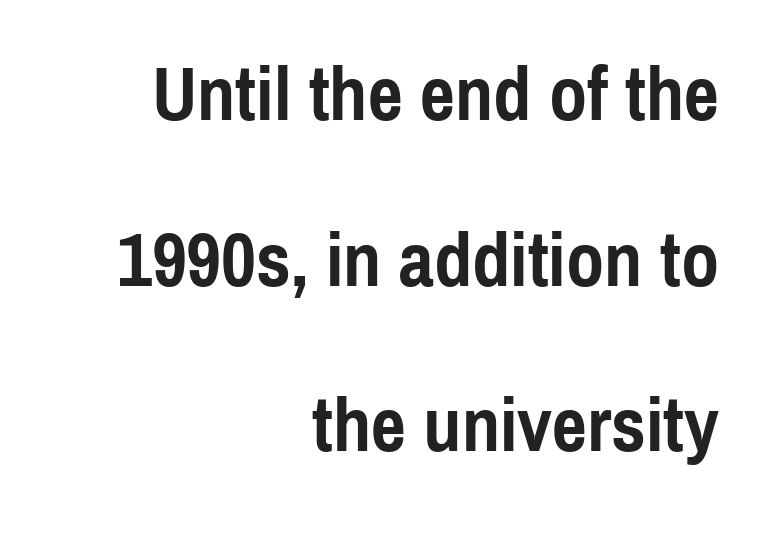
Q: Is the text bold? A: Yes.
Q: Is the text italic (slanted)? A: No, it is upright.
Q: Is the typeface a serif or a sans-serif typeface? A: Sans-serif.
Q: Is the text underlined? A: No.
Q: How is the paragraph aligned? A: Right-aligned.
Q: Is the spacing between letters normal or unusually wide? A: Normal.
Q: Is the spacing between lines tight, normal or loose? A: Loose.
Q: Width (condensed, normal, or wide)? A: Condensed.
Q: x-height? A: Medium.
Q: Monospaced? A: No.
